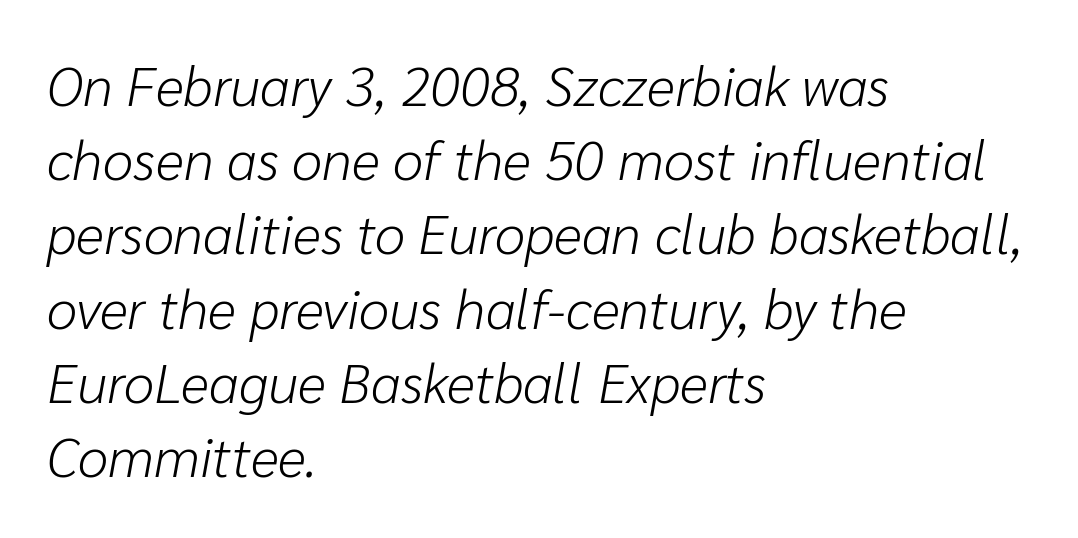
Q: Is the text bold? A: No.
Q: Is the text italic (slanted)? A: Yes, it leans right by about 10 degrees.
Q: Is the text underlined? A: No.
Q: How is the paragraph aligned? A: Left-aligned.
Q: Is the spacing between letters normal or unusually wide? A: Normal.
Q: Is the spacing between lines tight, normal or loose? A: Normal.
Q: Width (condensed, normal, or wide)? A: Normal.
Q: Stroke contrast? A: Low.
Q: x-height? A: Medium.
Q: Monospaced? A: No.
